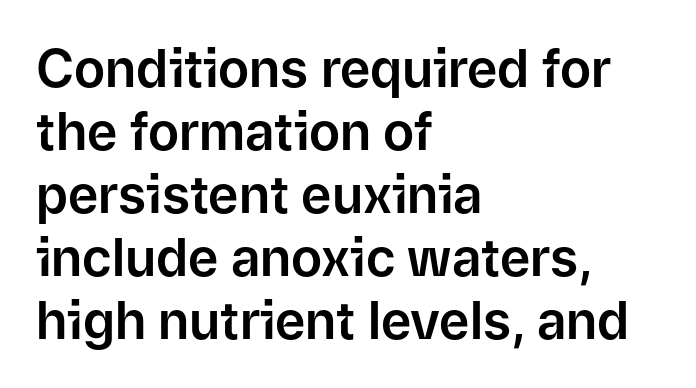
The image shows 52 px sans-serif type, upright; set left-aligned, line spacing 1.21x, normal letter spacing, not underlined; low stroke contrast and a medium x-height.
